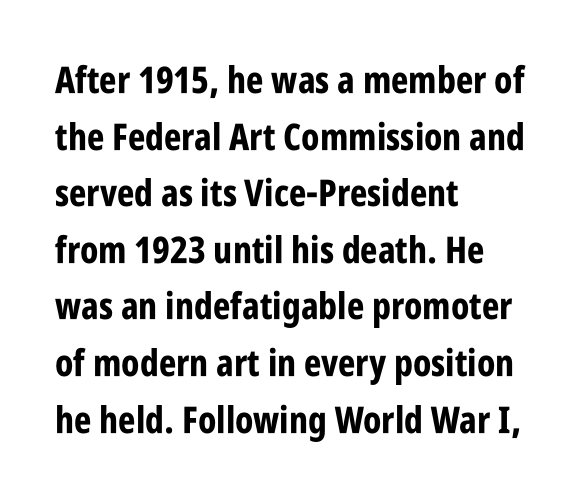
{"serif": "no", "italic": "no", "bold": "yes", "weight": "bold", "width": "condensed", "stroke_contrast": "low", "x_height": "large", "monospaced": "no", "underline": "no", "align": "left", "line_spacing": "normal", "line_spacing_ratio": 1.53, "letter_spacing": "normal", "letter_spacing_em": 0.0, "glyph_px": 37}
